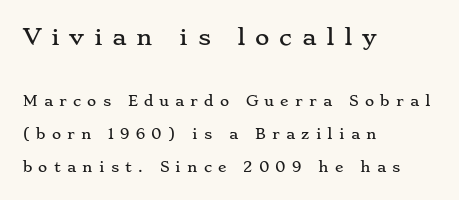
The image shows 22 px text type, upright; set left-aligned, loose line spacing (2.35x), unusually wide letter spacing (+0.44 em), not underlined; the first (top) block is 1.57x larger.
